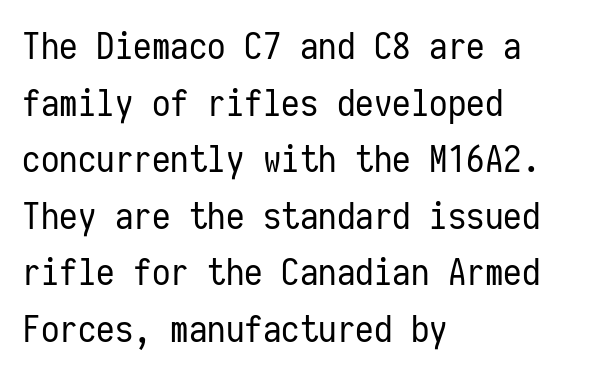
The image shows 37 px regular-weight, condensed sans-serif type, upright, monospaced; set left-aligned, normal line spacing (1.53x), normal letter spacing, not underlined; low stroke contrast and a medium x-height.
